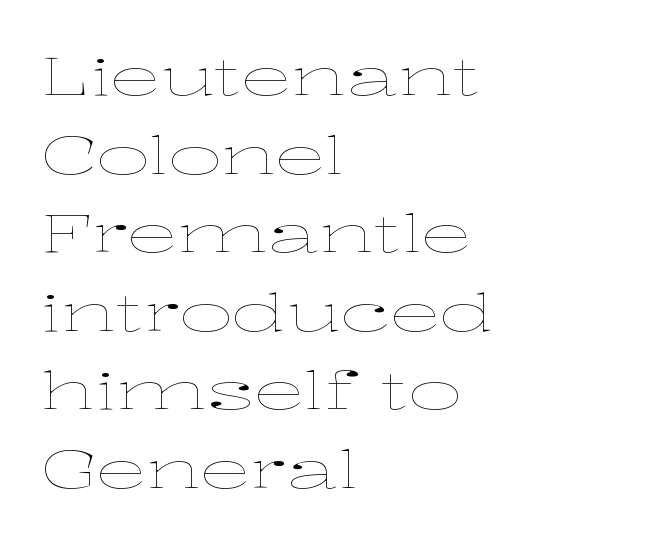
The image shows 52 px thin, wide type, upright; set left-aligned, normal line spacing (1.51x), normal letter spacing, not underlined; low stroke contrast and a medium x-height.
